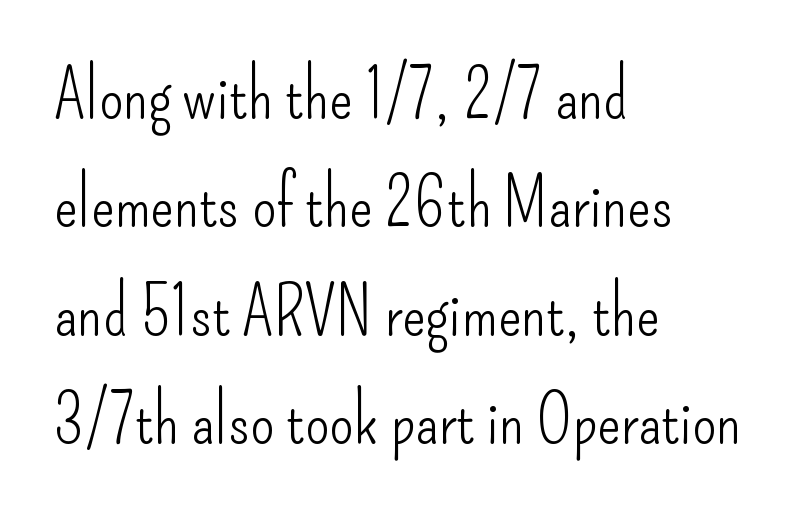
Q: Is the text bold? A: No.
Q: Is the text italic (slanted)? A: No, it is upright.
Q: Is the typeface a serif or a sans-serif typeface? A: Sans-serif.
Q: Is the text underlined? A: No.
Q: How is the paragraph aligned? A: Left-aligned.
Q: Is the spacing between letters normal or unusually wide? A: Normal.
Q: Is the spacing between lines tight, normal or loose? A: Normal.
Q: Width (condensed, normal, or wide)? A: Condensed.
Q: Stroke contrast? A: Low.
Q: x-height? A: Small.
Q: Monospaced? A: No.
